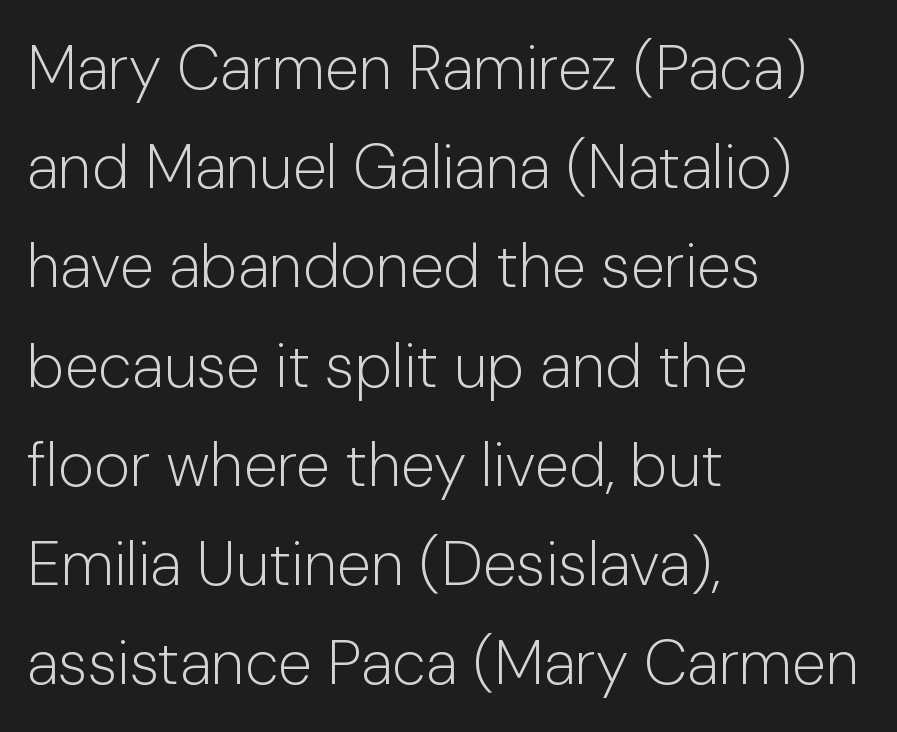
This sample is left-justified, so line endings fall wherever the words run out. The face used here is rendered with its standard letterfit. Weight: not bold — regular or lighter. Character widths vary here, with narrow letters taking less room than wide ones. Designer's note — italics off, roman on. Typographically, this falls in the sans-serif category.
